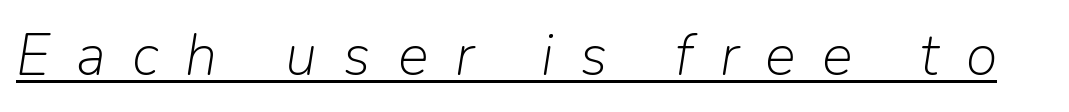
Observe the wide spacing: letters keep a clear distance from each other. Bold? No — there's no thickening of the strokes. The lettering tilts uniformly, giving the passage an italic look. The face used here appears with an underline applied. Is this a fixed-width face? No — the glyphs have proportional, varying widths.
